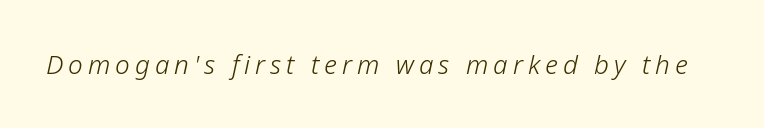
Q: Is the text bold? A: No.
Q: Is the text italic (slanted)? A: Yes, it leans right by about 12 degrees.
Q: Is the text underlined? A: No.
